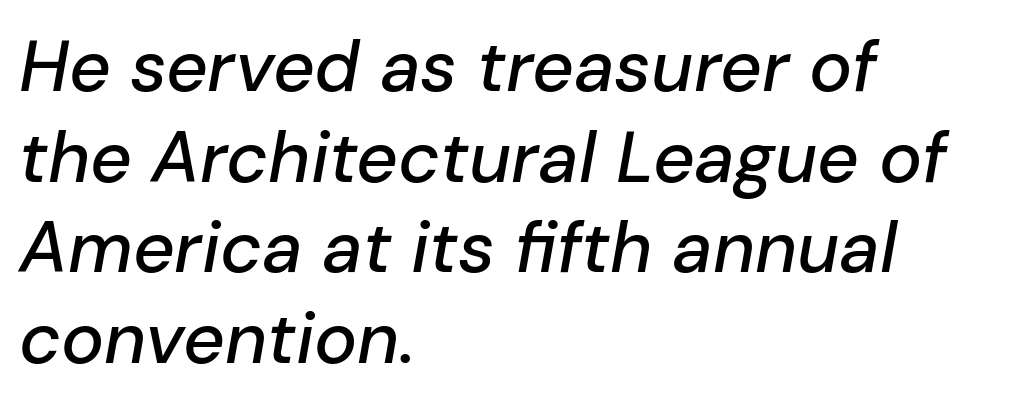
The image shows 72 px text type, italic (leaning right); set left-aligned, normal line spacing (1.26x), normal letter spacing, not underlined; low stroke contrast and a medium x-height.
